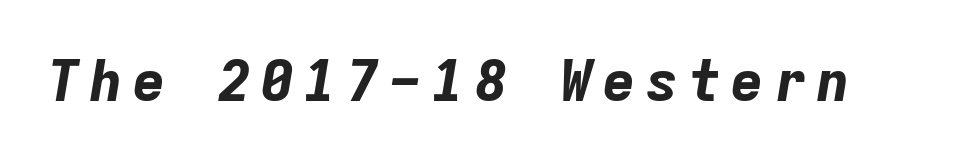
The image shows 57 px bold type, italic (leaning right), monospaced; set not underlined; low stroke contrast and a medium x-height.
